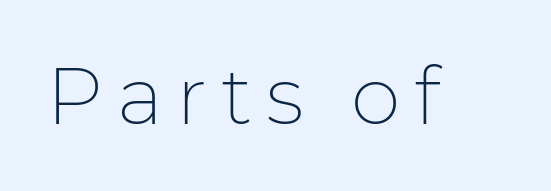
{"serif": "no", "italic": "no", "bold": "no", "weight": "thin", "width": "normal", "stroke_contrast": "low", "x_height": "medium", "monospaced": "no", "underline": "no", "glyph_px": 80}
